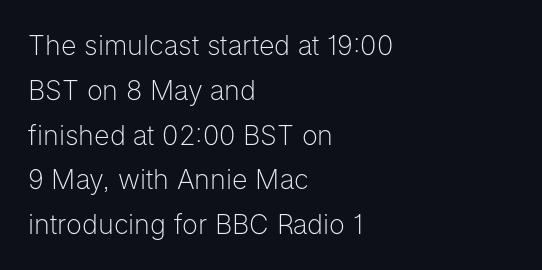
Q: Is the text bold? A: No.
Q: Is the text italic (slanted)? A: No, it is upright.
Q: Is the text underlined? A: No.
Q: How is the paragraph aligned? A: Left-aligned.
Q: Is the spacing between letters normal or unusually wide? A: Normal.
Q: Is the spacing between lines tight, normal or loose? A: Normal.
